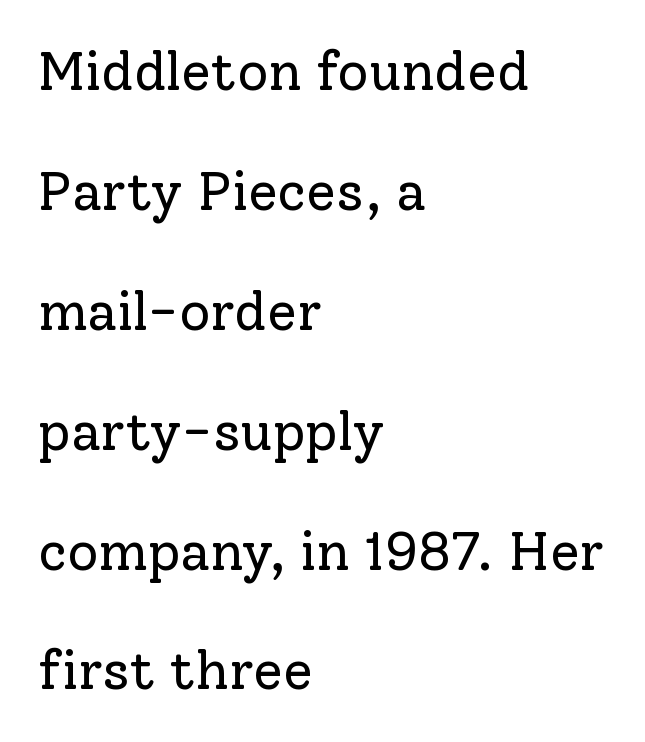
The image shows 54 px regular-weight serif type, upright; set left-aligned, loose line spacing (2.22x), normal letter spacing, not underlined; low stroke contrast and a medium x-height.
